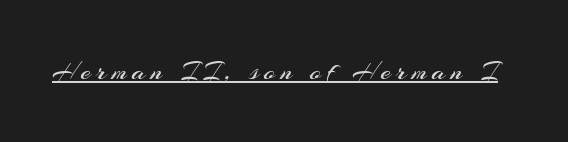
The image shows 29 px regular-weight sans-serif type; set underlined; medium stroke contrast and a small x-height.
